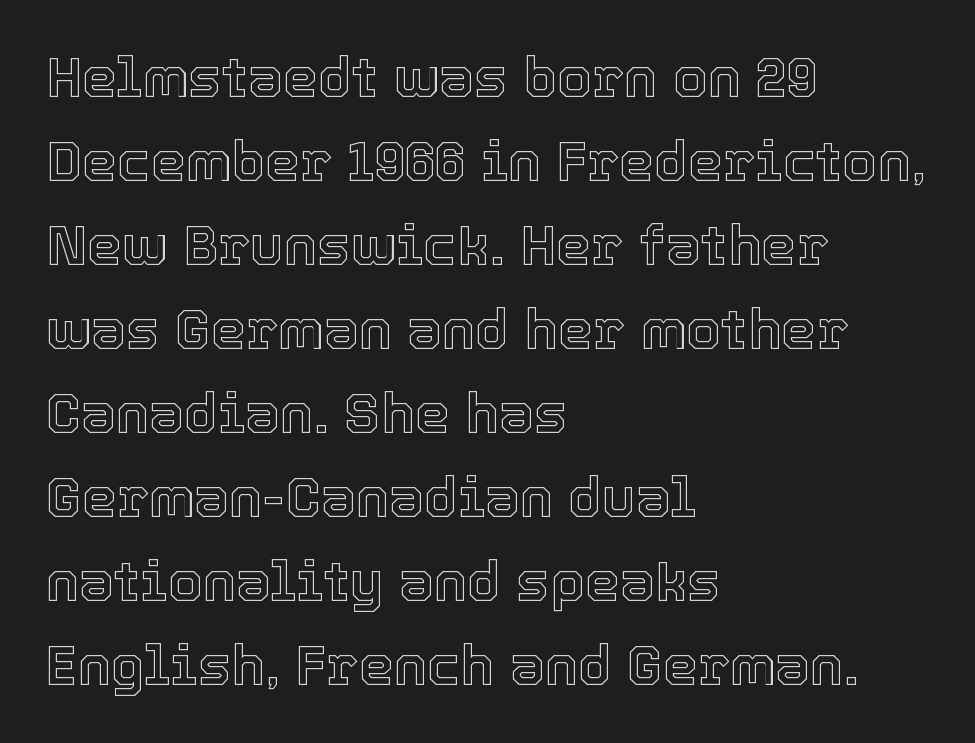
Q: Is the text italic (slanted)? A: No, it is upright.
Q: Is the text underlined? A: No.
Q: How is the paragraph aligned? A: Left-aligned.
Q: Is the spacing between letters normal or unusually wide? A: Normal.
Q: Is the spacing between lines tight, normal or loose? A: Normal.
Q: Width (condensed, normal, or wide)? A: Normal.
Q: x-height? A: Medium.
Q: Monospaced? A: No.
